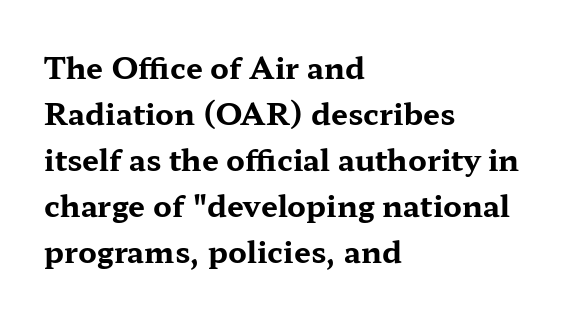
Q: Is the text bold? A: Yes.
Q: Is the text italic (slanted)? A: No, it is upright.
Q: Is the typeface a serif or a sans-serif typeface? A: Serif.
Q: Is the text underlined? A: No.
Q: How is the paragraph aligned? A: Left-aligned.
Q: Is the spacing between letters normal or unusually wide? A: Normal.
Q: Is the spacing between lines tight, normal or loose? A: Normal.
Q: Width (condensed, normal, or wide)? A: Wide.
Q: Stroke contrast? A: Medium.
Q: x-height? A: Medium.
Q: Monospaced? A: No.
